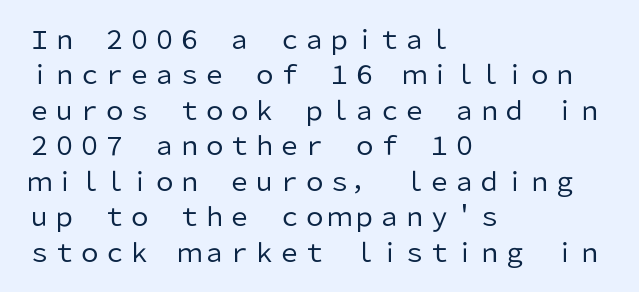
Q: Is the text bold? A: No.
Q: Is the text italic (slanted)? A: No, it is upright.
Q: Is the text underlined? A: No.
Q: How is the paragraph aligned? A: Left-aligned.
Q: Is the spacing between letters normal or unusually wide? A: Normal.
Q: Is the spacing between lines tight, normal or loose? A: Normal.
